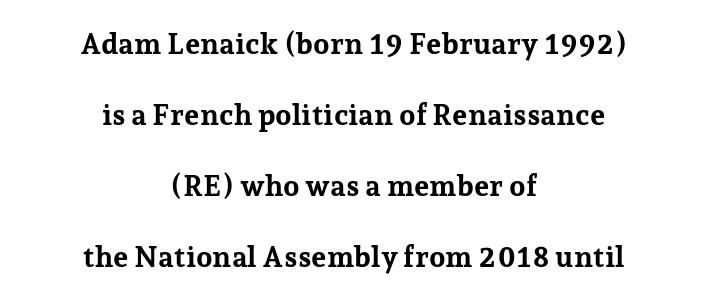
{"serif": "yes", "italic": "no", "bold": "yes", "weight": "bold", "width": "normal", "stroke_contrast": "low", "x_height": "medium", "monospaced": "no", "underline": "no", "align": "center", "line_spacing": "loose", "line_spacing_ratio": 2.45, "letter_spacing": "normal", "letter_spacing_em": 0.0, "glyph_px": 29}
